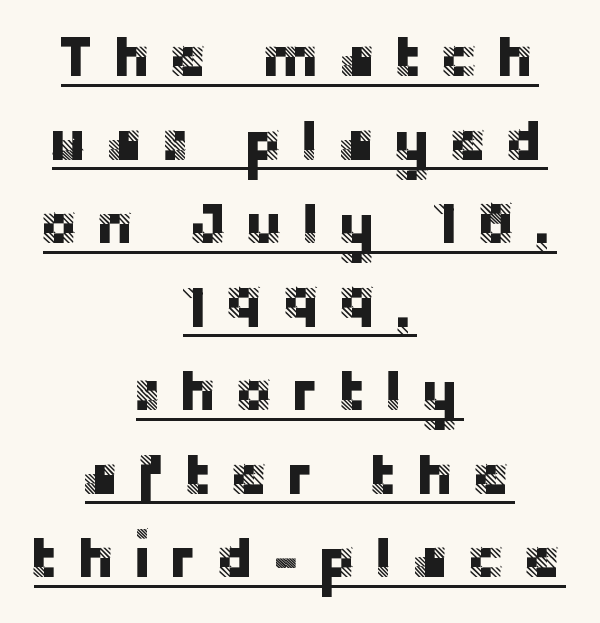
Q: Is the text italic (slanted)? A: No, it is upright.
Q: Is the typeface a serif or a sans-serif typeface? A: Sans-serif.
Q: Is the text underlined? A: Yes.
Q: How is the paragraph aligned? A: Centered.
Q: Is the spacing between letters normal or unusually wide? A: Unusually wide.
Q: Is the spacing between lines tight, normal or loose? A: Normal.
Q: Width (condensed, normal, or wide)? A: Normal.
Q: Stroke contrast? A: Low.
Q: x-height? A: Large.
Q: Monospaced? A: No.
